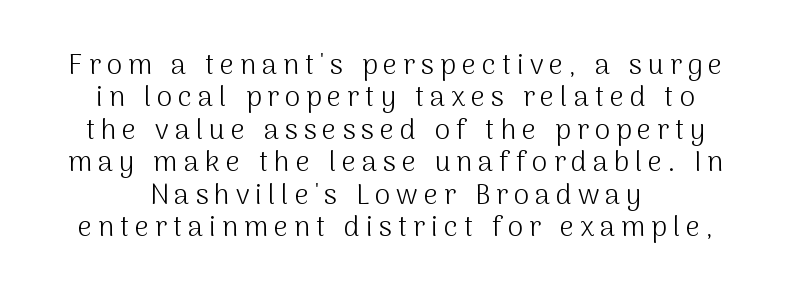
The image shows 28 px light sans-serif type, upright; set centered, line spacing 1.16x, unusually wide letter spacing (+0.21 em), not underlined; medium stroke contrast and a medium x-height.
